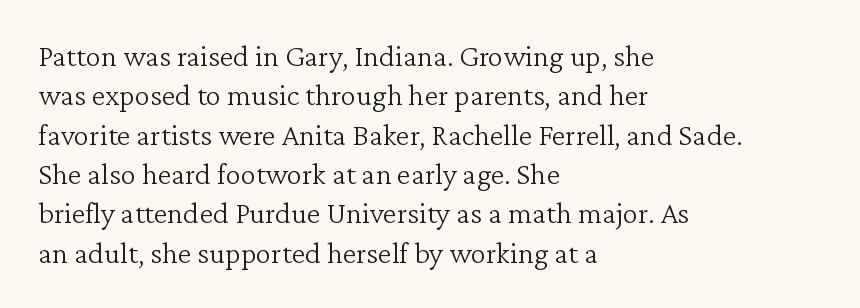
Q: Is the text bold? A: No.
Q: Is the text italic (slanted)? A: No, it is upright.
Q: Is the typeface a serif or a sans-serif typeface? A: Serif.
Q: Is the text underlined? A: No.
Q: How is the paragraph aligned? A: Left-aligned.
Q: Is the spacing between letters normal or unusually wide? A: Normal.
Q: Is the spacing between lines tight, normal or loose? A: Normal.
Q: Width (condensed, normal, or wide)? A: Normal.
Q: Stroke contrast? A: Low.
Q: x-height? A: Medium.
Q: Monospaced? A: No.
